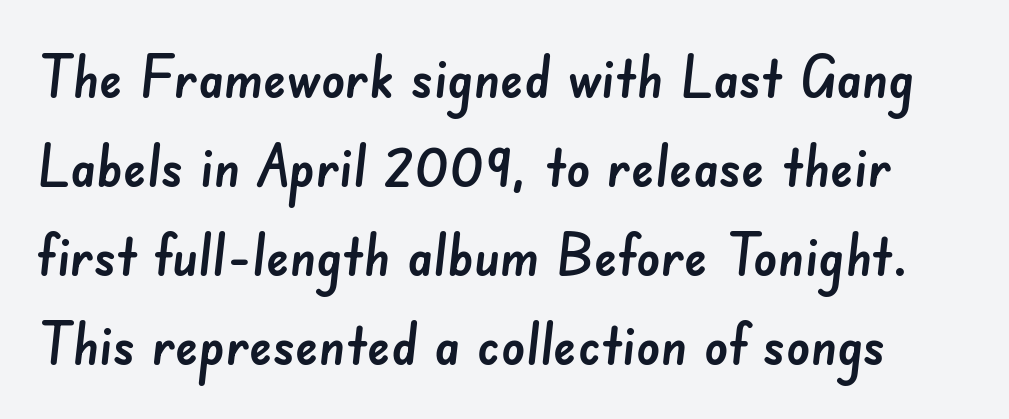
{"serif": "no", "width": "normal", "stroke_contrast": "low", "x_height": "small", "monospaced": "no", "underline": "no", "line_spacing": "normal", "line_spacing_ratio": 1.51, "letter_spacing": "normal", "letter_spacing_em": 0.0, "glyph_px": 59}
